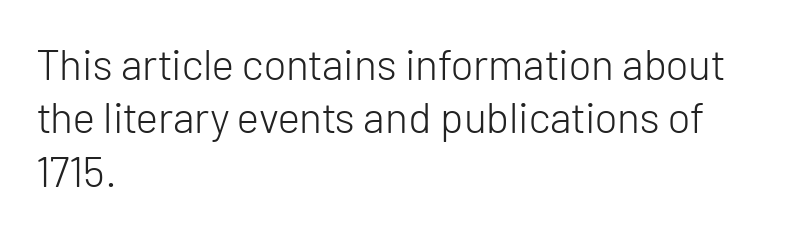
The image shows 43 px light sans-serif type, upright; set left-aligned, line spacing 1.24x, normal letter spacing, not underlined; low stroke contrast and a medium x-height.
